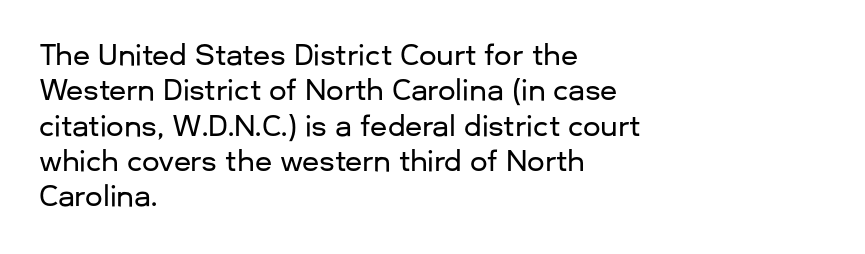
Q: Is the text italic (slanted)? A: No, it is upright.
Q: Is the typeface a serif or a sans-serif typeface? A: Sans-serif.
Q: Is the text underlined? A: No.
Q: How is the paragraph aligned? A: Left-aligned.
Q: Is the spacing between letters normal or unusually wide? A: Normal.
Q: Is the spacing between lines tight, normal or loose? A: Normal.
Q: Width (condensed, normal, or wide)? A: Normal.
Q: Stroke contrast? A: Low.
Q: x-height? A: Medium.
Q: Monospaced? A: No.
